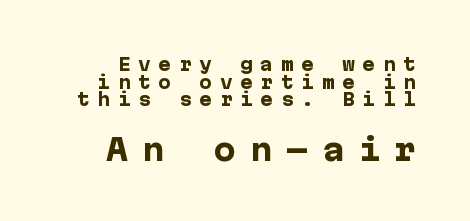
The image shows 30 px heavy sans-serif type, upright; set tight line spacing (1.03x), unusually wide letter spacing (+0.45 em), not underlined; the second (bottom) block is 1.76x larger; low stroke contrast and a medium x-height.
